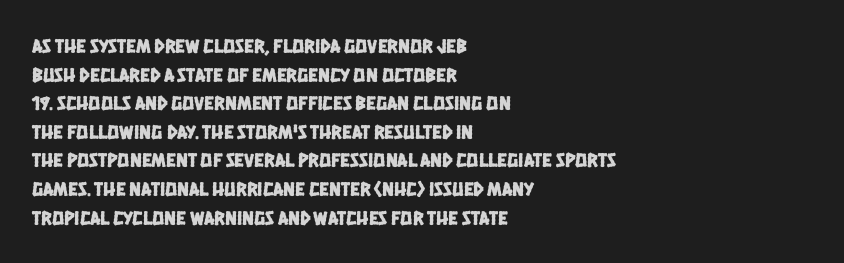
Teacher's note: observe the even left margin — that is flush-left alignment. The foot of each line stays bare and open. Horizontal bands of white between lines are of average thickness. No extra tracking has been applied to these lines.
